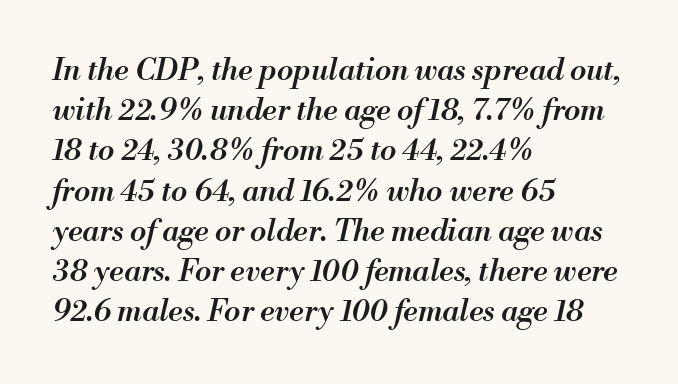
{"italic": "yes", "lean": "right", "slant_degrees": 13, "bold": "semi", "weight": "semibold", "width": "normal", "stroke_contrast": "medium", "x_height": "small", "monospaced": "no", "underline": "no", "align": "left", "line_spacing": "normal", "line_spacing_ratio": 1.34, "letter_spacing": "normal", "letter_spacing_em": 0.0, "glyph_px": 30}
